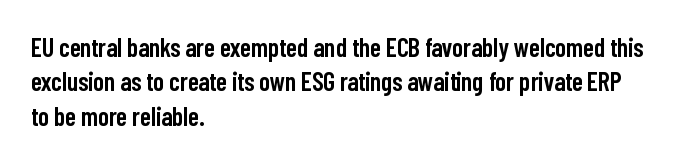
The image shows 26 px text type, upright; set left-aligned, normal line spacing (1.32x), normal letter spacing, not underlined.
